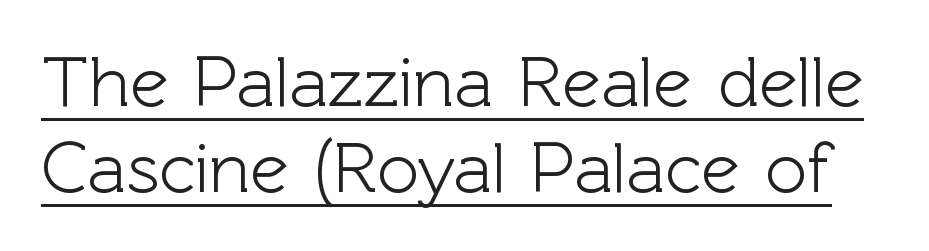
The typography opts for an upright posture over an oblique one. The specimen includes a rule beneath the text block's lines. Observe the ordinary spacing: letters are neighbours, not strangers. Look at the bottom of the vertical strokes: they stop flat, with no serifs. Looks like regular typesetting: each glyph gets only the width it needs.
